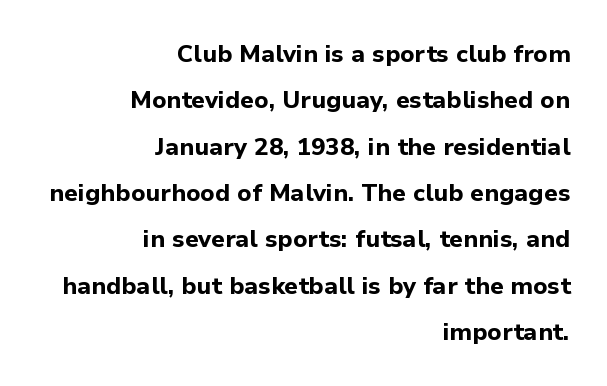
The type is set solid horizontally, with unmodified tracking. No italicization has been applied; the sample stays upright. Successive baselines arrive slowly, with a big drop between each. The gap between lines stays unmarked. Where is the straight margin? On the right. The letters are bold, with thick, heavy strokes.
